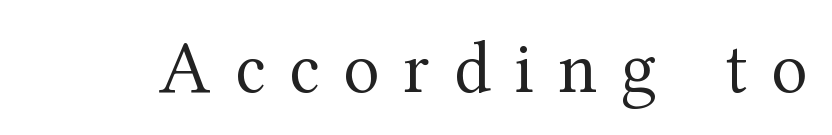
The image shows 74 px regular-weight serif type, upright; set unusually wide letter spacing (+0.33 em), not underlined; medium stroke contrast and a medium x-height.
